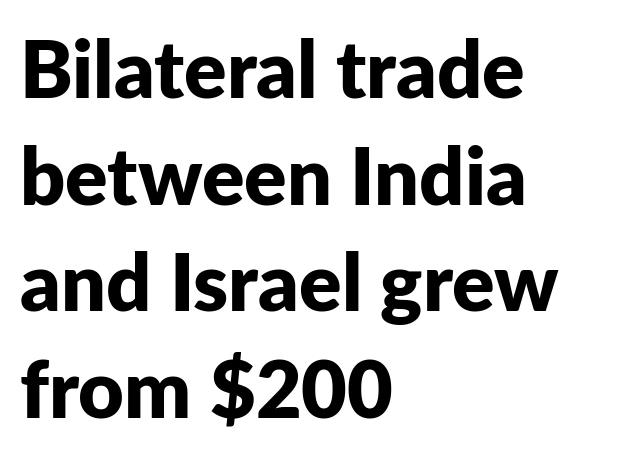
The image shows 79 px bold sans-serif type, upright; set left-aligned, normal line spacing (1.35x), normal letter spacing, not underlined; low stroke contrast and a medium x-height.
